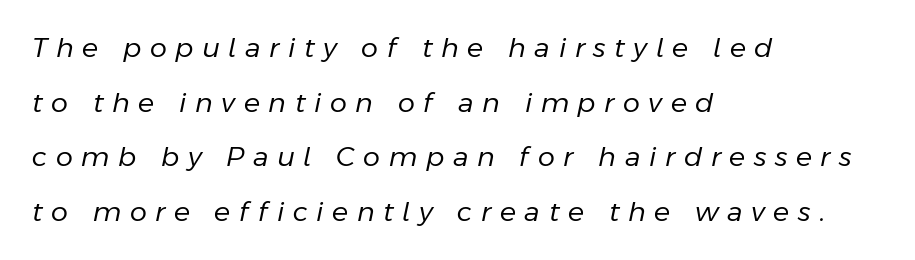
Q: Is the text bold? A: No.
Q: Is the text italic (slanted)? A: Yes, it leans right by about 11 degrees.
Q: Is the text underlined? A: No.
Q: How is the paragraph aligned? A: Left-aligned.
Q: Is the spacing between letters normal or unusually wide? A: Unusually wide.
Q: Is the spacing between lines tight, normal or loose? A: Loose.
